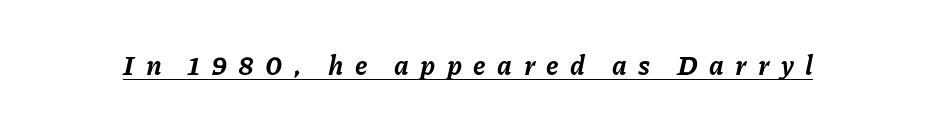
Q: Is the text bold? A: Yes.
Q: Is the text italic (slanted)? A: Yes, it leans right by about 11 degrees.
Q: Is the text underlined? A: Yes.
Q: Is the spacing between letters normal or unusually wide? A: Unusually wide.
